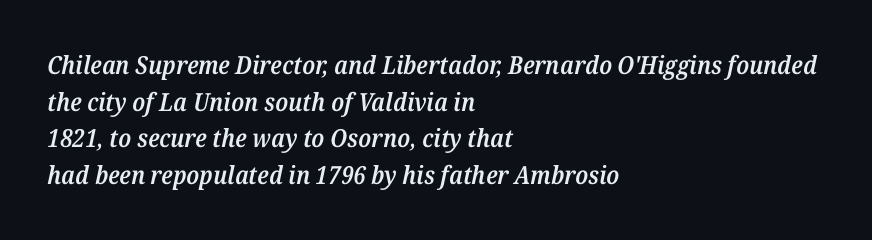
{"italic": "yes", "lean": "right", "slant_degrees": 12, "bold": "semi", "underline": "no", "align": "left", "line_spacing": "normal", "line_spacing_ratio": 1.47, "letter_spacing": "normal", "letter_spacing_em": 0.0, "glyph_px": 25}
